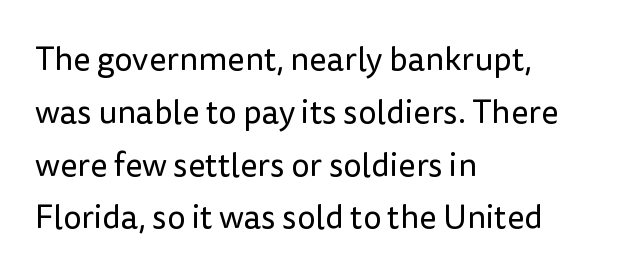
No word sits above an underline. This is sans-serif lettering, the kind often seen on screens and signage. A typesetter would mark this as roman, not italic. Observe the ordinary spacing: letters are neighbours, not strangers. Line beginnings align vertically; line endings do not.
